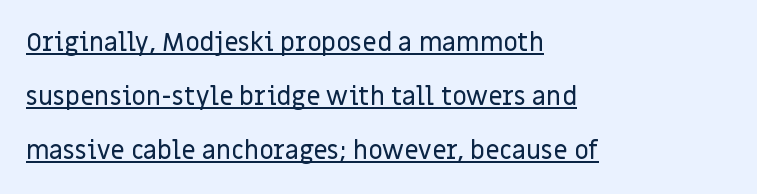
The lines are spread far apart with generous leading. Has an underline been added? It has. Casual observation: everything's shoved over to the left. Default kerning and tracking; the words read as compact shapes.
